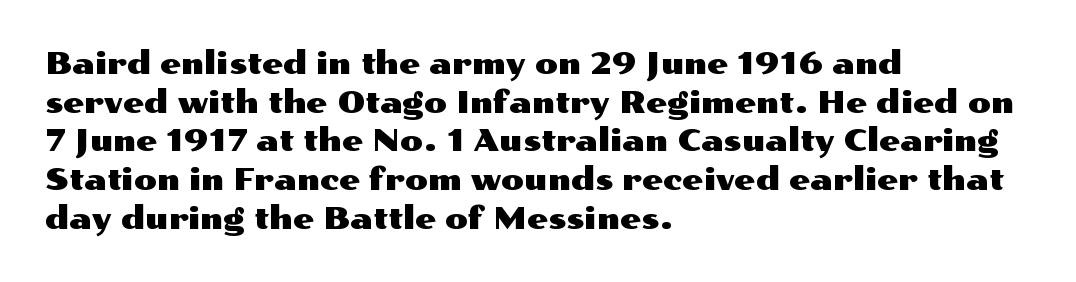
Q: Is the text italic (slanted)? A: No, it is upright.
Q: Is the typeface a serif or a sans-serif typeface? A: Sans-serif.
Q: Is the text underlined? A: No.
Q: How is the paragraph aligned? A: Left-aligned.
Q: Is the spacing between letters normal or unusually wide? A: Normal.
Q: Is the spacing between lines tight, normal or loose? A: Normal.
Q: Width (condensed, normal, or wide)? A: Wide.
Q: Stroke contrast? A: Medium.
Q: x-height? A: Medium.
Q: Monospaced? A: No.
